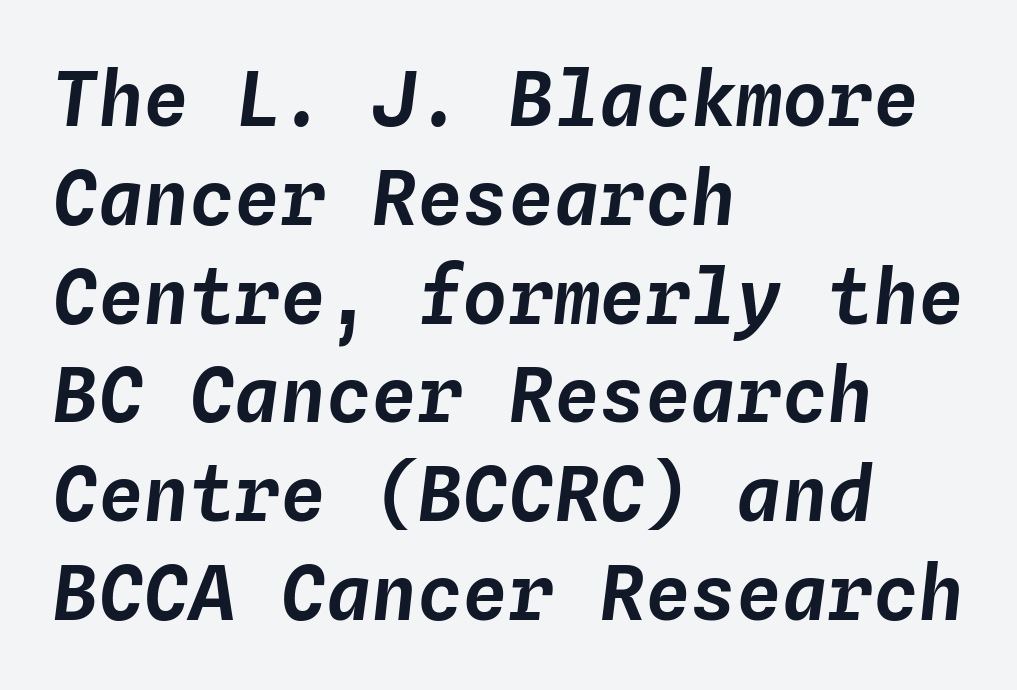
Think of a typewriter: that constant character pitch is what you see here. Line spacing here is normal. Caption: standard tracking, unaltered. Glance below the letters and you will spot only blank space. The rendering anchors every line to the left-hand side.
